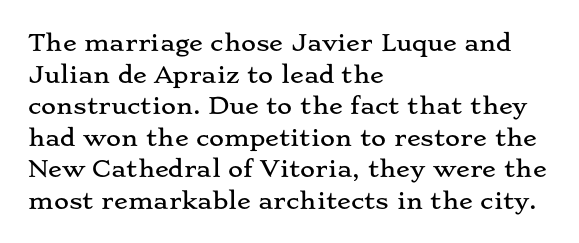
The image shows 23 px text type, upright; set left-aligned, normal line spacing (1.37x), normal letter spacing, not underlined.
